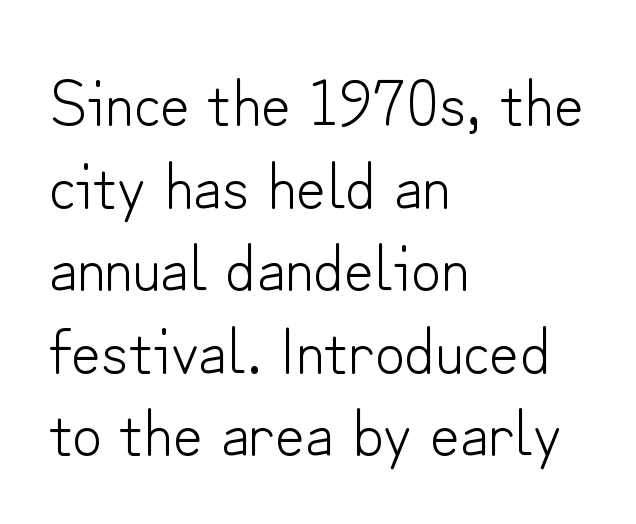
{"serif": "no", "italic": "no", "bold": "no", "weight": "light", "width": "normal", "stroke_contrast": "low", "x_height": "small", "monospaced": "no", "underline": "no", "align": "left", "line_spacing": "normal", "line_spacing_ratio": 1.27, "letter_spacing": "normal", "letter_spacing_em": 0.0, "glyph_px": 65}
